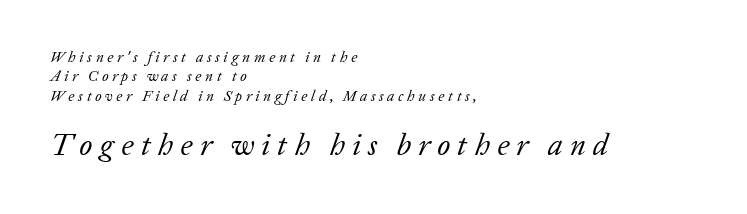
The image shows 30 px regular-weight serif type, italic (leaning right); set left-aligned, normal line spacing (1.3x), unusually wide letter spacing (+0.24 em), not underlined; the second (bottom) block is 2.0x larger; low stroke contrast and a medium x-height.
